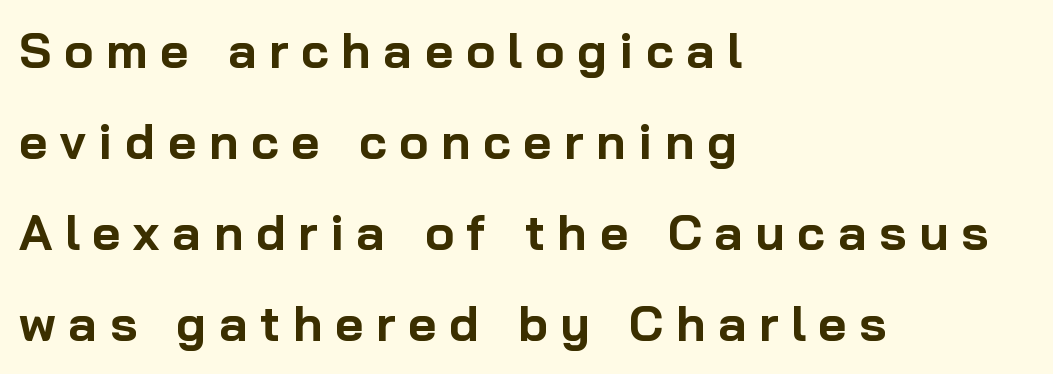
The image shows 49 px bold sans-serif type, upright; set left-aligned, line spacing 1.86x, unusually wide letter spacing (+0.26 em), not underlined; low stroke contrast and a medium x-height.
